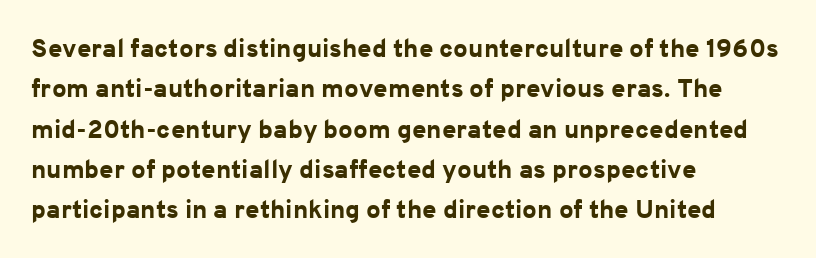
A classic flush-left, rag-right setting is used for this passage. Rows of type keep a routine distance in the vertical direction. Descenders are the only things crossing below the line. The strokes are fattened all the way to bold. Tracking value appears to be zero — textbook default spacing.
